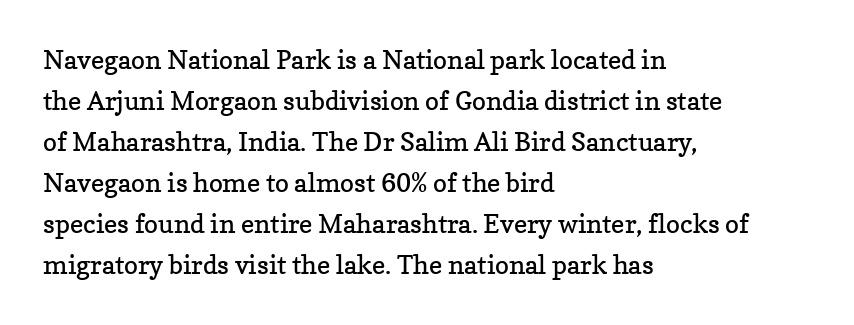
{"italic": "no", "bold": "no", "underline": "no", "align": "left", "line_spacing": "normal", "line_spacing_ratio": 1.58, "letter_spacing": "normal", "letter_spacing_em": 0.0, "glyph_px": 26}
